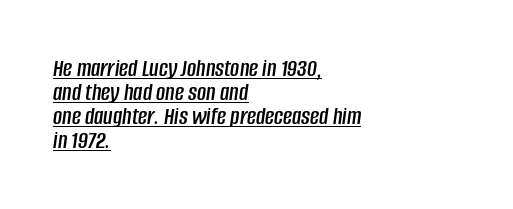
{"italic": "yes", "lean": "right", "slant_degrees": 8, "underline": "yes", "align": "left", "line_spacing": "tight", "line_spacing_ratio": 0.96, "letter_spacing": "normal", "letter_spacing_em": 0.0, "glyph_px": 25}
